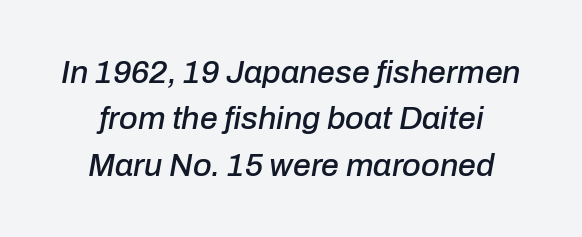
The image shows 32 px text type, italic (leaning right); set normal line spacing (1.45x), normal letter spacing, not underlined; low stroke contrast and a medium x-height.
